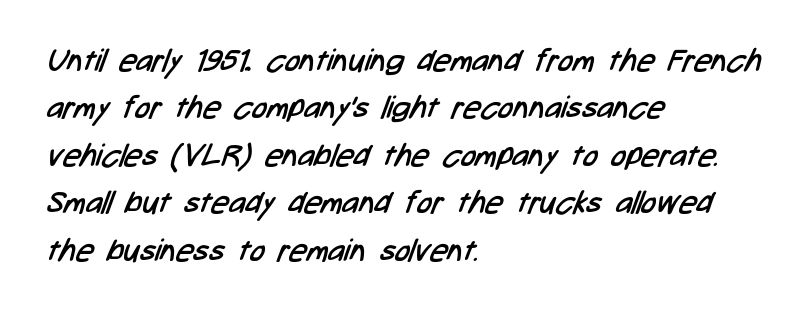
Q: Is the text bold? A: No.
Q: Is the typeface a serif or a sans-serif typeface? A: Sans-serif.
Q: Is the text underlined? A: No.
Q: How is the paragraph aligned? A: Left-aligned.
Q: Is the spacing between letters normal or unusually wide? A: Normal.
Q: Is the spacing between lines tight, normal or loose? A: Normal.
Q: Width (condensed, normal, or wide)? A: Condensed.
Q: Stroke contrast? A: Low.
Q: x-height? A: Medium.
Q: Monospaced? A: No.
